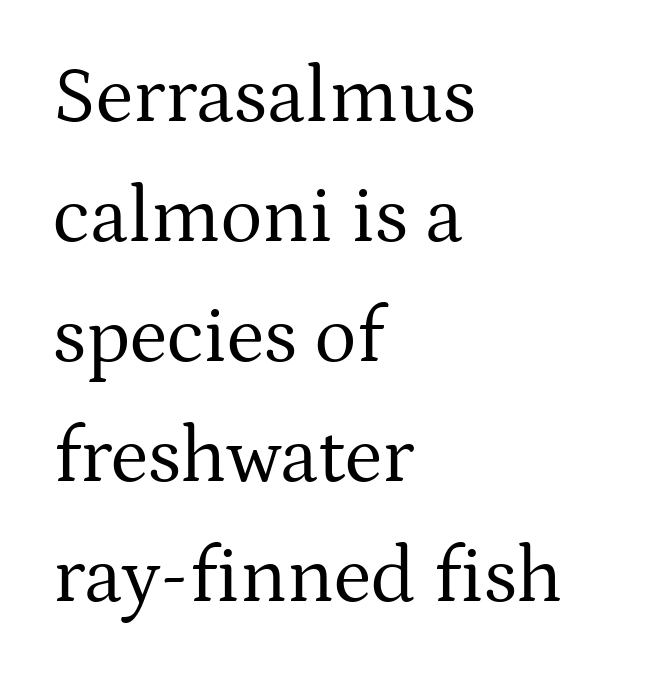
No chunkiness to these letters — they're not bold. Between one letter and the next there's only the usual sliver of space. Vertical spacing — default. The specimen omits any rule beneath the text block's lines. Teacher's note: observe the even left margin — that is flush-left alignment.
